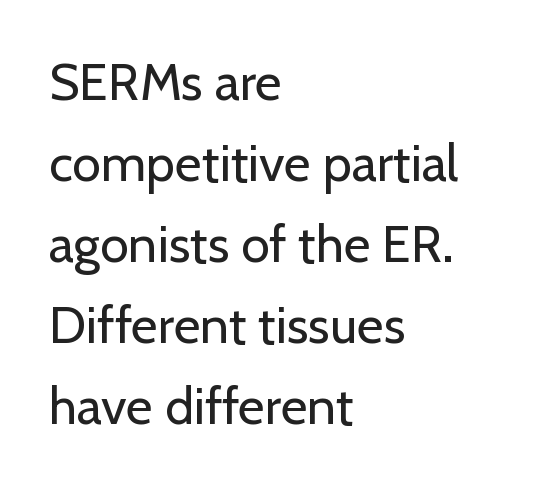
Ordinary non-slanted type is in use. Looks like regular typesetting: each glyph gets only the width it needs. Visually the block forms a straight wall on the left and a jagged coastline on the right. Each stroke keeps to a modest, everyday thickness or less.
